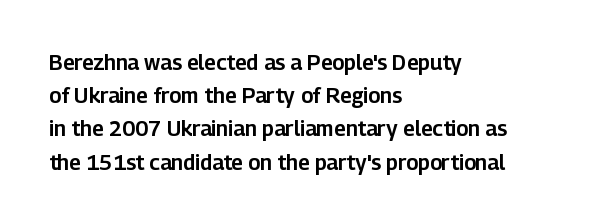
The image shows 21 px text type, upright; set left-aligned, normal line spacing (1.58x), normal letter spacing, not underlined.
